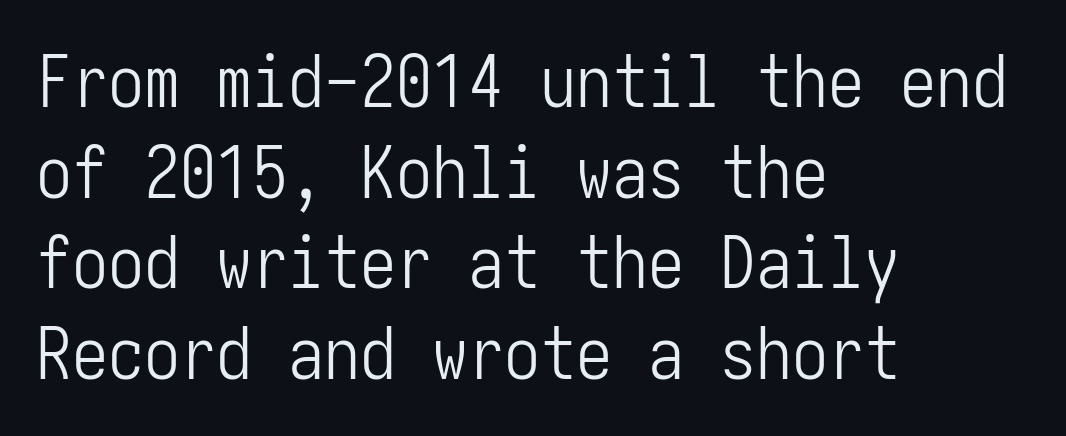
Q: Is the text bold? A: No.
Q: Is the text italic (slanted)? A: No, it is upright.
Q: Is the typeface a serif or a sans-serif typeface? A: Sans-serif.
Q: Is the text underlined? A: No.
Q: How is the paragraph aligned? A: Left-aligned.
Q: Is the spacing between letters normal or unusually wide? A: Normal.
Q: Is the spacing between lines tight, normal or loose? A: Normal.
Q: Width (condensed, normal, or wide)? A: Condensed.
Q: Stroke contrast? A: Low.
Q: x-height? A: Medium.
